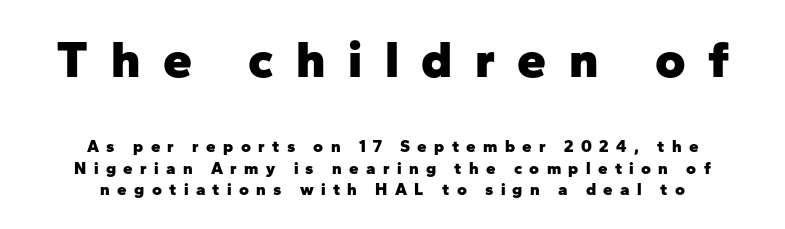
{"serif": "no", "italic": "no", "bold": "yes", "weight": "heavy", "width": "normal", "stroke_contrast": "low", "x_height": "medium", "monospaced": "no", "underline": "no", "align": "center", "line_spacing": "normal", "line_spacing_ratio": 1.26, "letter_spacing": "wide", "letter_spacing_em": 0.43, "larger_block": "first", "size_ratio": 3.06, "glyph_px": 52}
